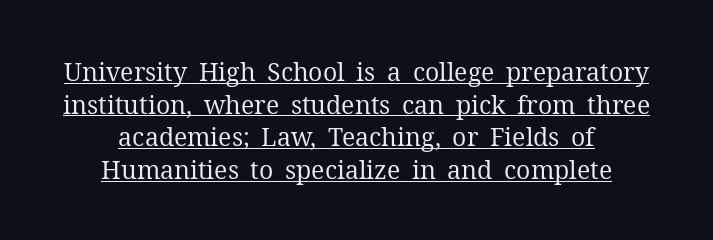
Q: Is the text bold? A: No.
Q: Is the text italic (slanted)? A: No, it is upright.
Q: Is the text underlined? A: Yes.
Q: How is the paragraph aligned? A: Centered.
Q: Is the spacing between letters normal or unusually wide? A: Normal.
Q: Is the spacing between lines tight, normal or loose? A: Normal.
